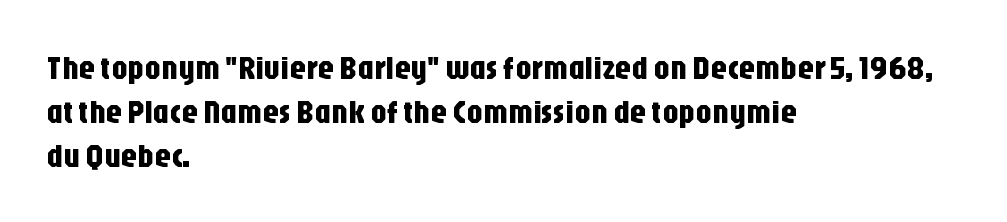
The image shows 33 px condensed sans-serif type, upright; set left-aligned, normal line spacing (1.33x), normal letter spacing, not underlined; low stroke contrast and a large x-height.
